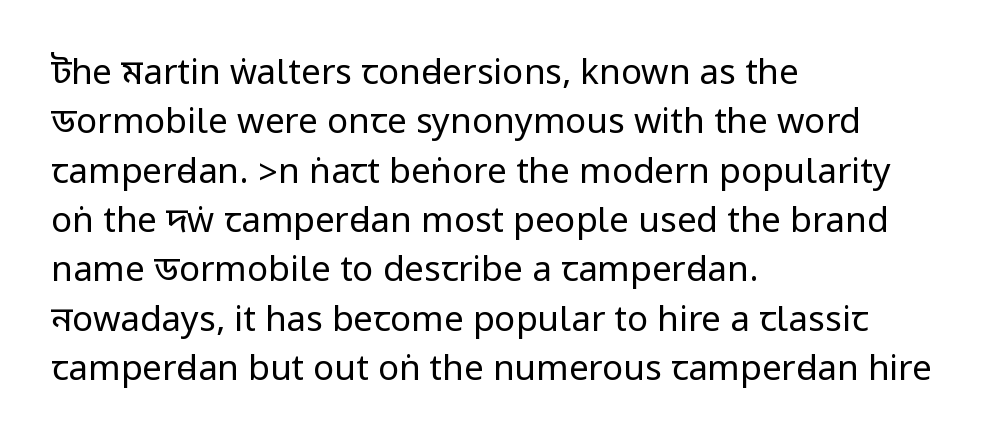
Line spacing here is normal. Alignment: flush left. Descender tails drop into unmarked territory. The glyphs in this specimen are sans serif. Caption: standard tracking, unaltered.
